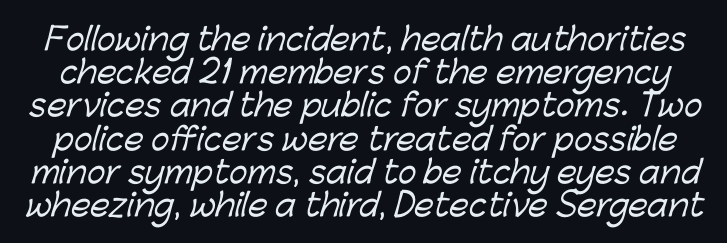
The lines are packed closely together with very little leading. The passage shown is typed in a proportional face where columns would drift. Letterform terminals end flat and unadorned throughout the passage. The space directly below the letters is spotless.
